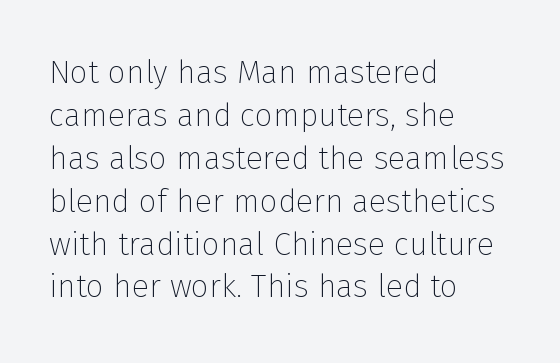
{"serif": "no", "italic": "no", "bold": "no", "weight": "thin", "width": "normal", "stroke_contrast": "low", "x_height": "medium", "monospaced": "no", "underline": "no", "align": "left", "line_spacing": "normal", "line_spacing_ratio": 1.34, "letter_spacing": "normal", "letter_spacing_em": 0.0, "glyph_px": 32}
